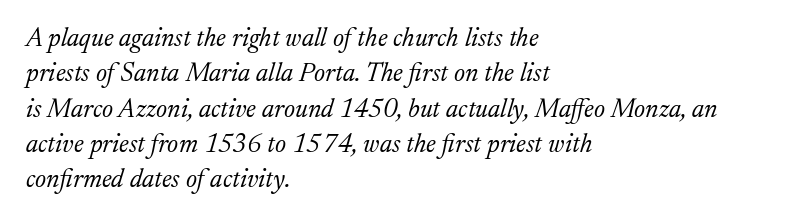
Q: Is the text bold? A: No.
Q: Is the text italic (slanted)? A: Yes, it leans right by about 17 degrees.
Q: Is the text underlined? A: No.
Q: How is the paragraph aligned? A: Left-aligned.
Q: Is the spacing between letters normal or unusually wide? A: Normal.
Q: Is the spacing between lines tight, normal or loose? A: Normal.
